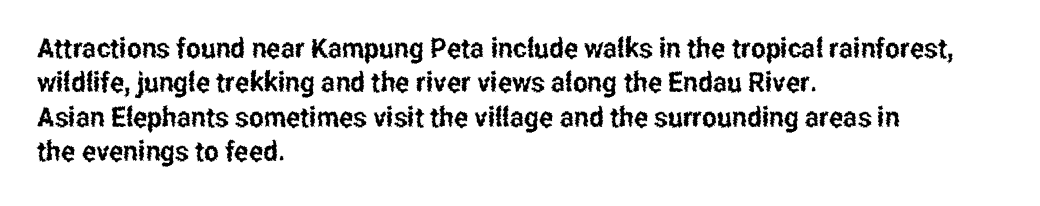
Q: Is the text italic (slanted)? A: No, it is upright.
Q: Is the typeface a serif or a sans-serif typeface? A: Sans-serif.
Q: Is the text underlined? A: No.
Q: How is the paragraph aligned? A: Left-aligned.
Q: Is the spacing between letters normal or unusually wide? A: Normal.
Q: Width (condensed, normal, or wide)? A: Condensed.
Q: Stroke contrast? A: Low.
Q: x-height? A: Medium.
Q: Monospaced? A: No.
